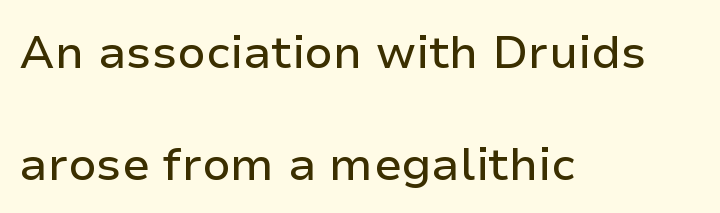
What stands out about the letter spacing? Nothing — it is the standard amount. The characters display no serif detailing; their extremities are plain. In terms of posture, this sample is upright. Think of a printed novel: that variable character pitch is what you see here.
